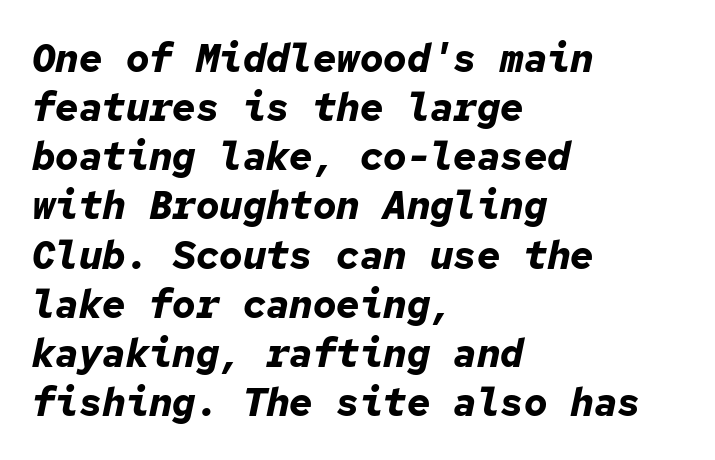
The image shows 39 px bold type, italic (leaning right), monospaced; set left-aligned, normal line spacing (1.26x), normal letter spacing, not underlined; low stroke contrast and a medium x-height.
